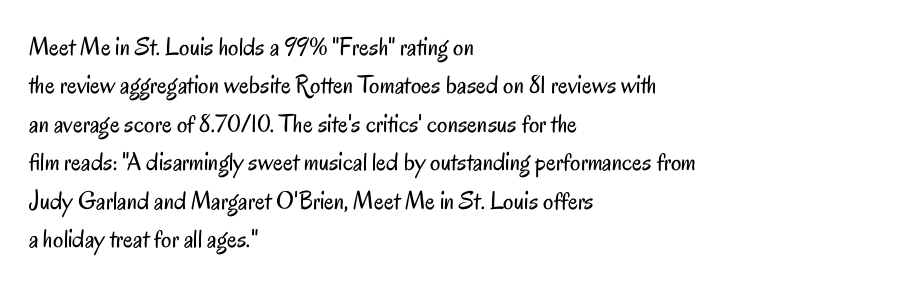
{"italic": "no", "bold": "no", "underline": "no", "align": "left", "line_spacing": "normal", "line_spacing_ratio": 1.48, "letter_spacing": "normal", "letter_spacing_em": 0.0, "glyph_px": 26}
